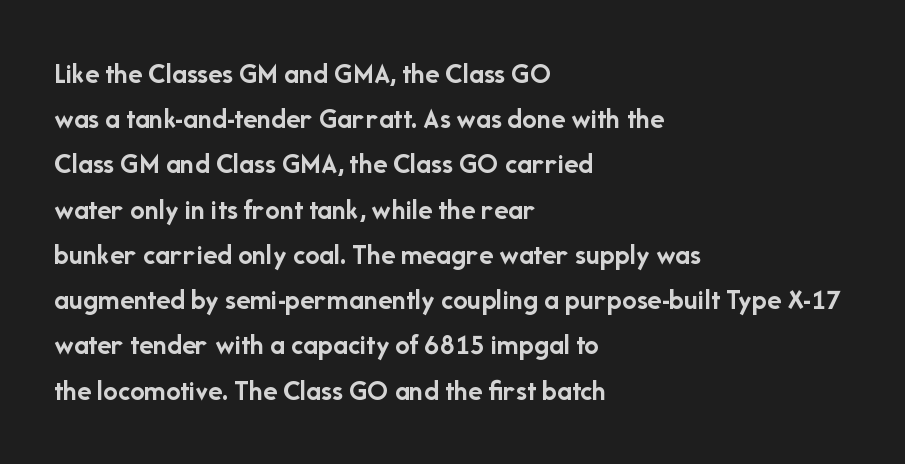
{"serif": "no", "italic": "no", "bold": "yes", "weight": "semibold", "width": "normal", "stroke_contrast": "low", "x_height": "medium", "monospaced": "no", "underline": "no", "align": "left", "line_spacing": "normal", "line_spacing_ratio": 1.56, "letter_spacing": "normal", "letter_spacing_em": 0.0, "glyph_px": 29}
